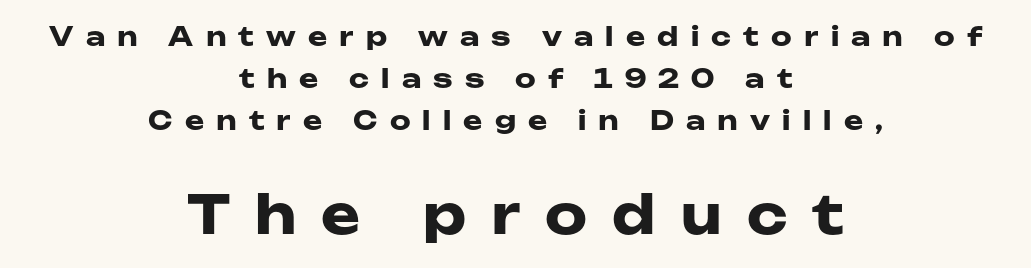
{"serif": "no", "italic": "no", "bold": "yes", "weight": "heavy", "width": "wide", "stroke_contrast": "low", "x_height": "medium", "monospaced": "no", "underline": "no", "align": "center", "line_spacing": "normal", "line_spacing_ratio": 1.61, "letter_spacing": "wide", "letter_spacing_em": 0.47, "larger_block": "second", "size_ratio": 2.04, "glyph_px": 53}
